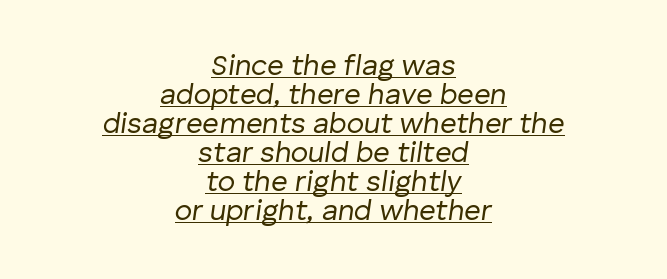
If you drew a line through each stem, it would be angled. Do the characters align in a grid? No, the font is proportional. Default kerning and tracking; the words read as compact shapes. You could barely slide anything between these rows. Heaviness? Minimal to ordinary, like unemphasized prose. Does the copy run flush right? No — it is centered line by line.
